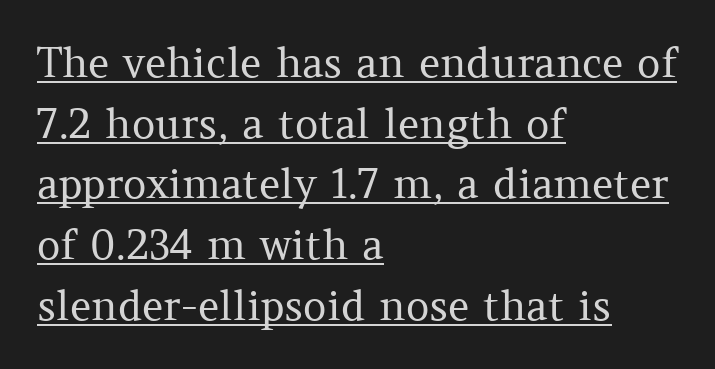
Character widths vary here, with narrow letters taking less room than wide ones. This sample uses a serif face. Nothing unusual about the tracking: characters are spaced as the font intends. This block has exactly the height ordinary leading produces. This is underlined copy, the kind a proofreader might mark for attention.
